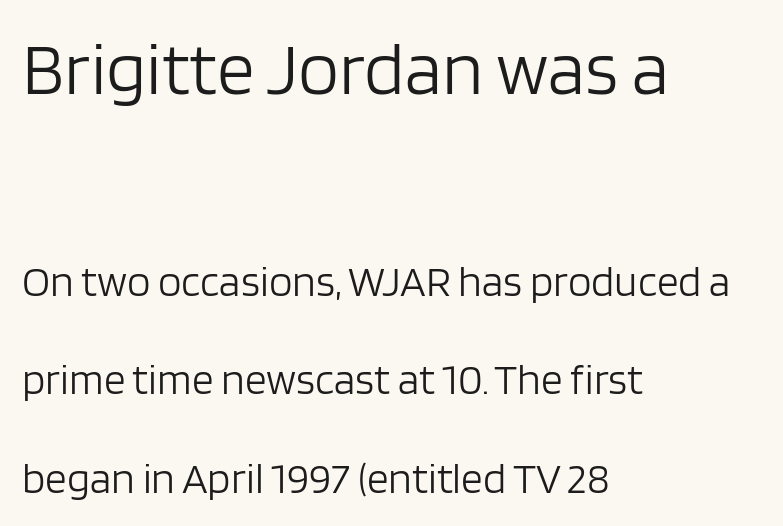
The image shows 75 px light sans-serif type, upright; set left-aligned, loose line spacing (2.29x), normal letter spacing, not underlined; the first (top) block is 1.74x larger; low stroke contrast and a large x-height.
